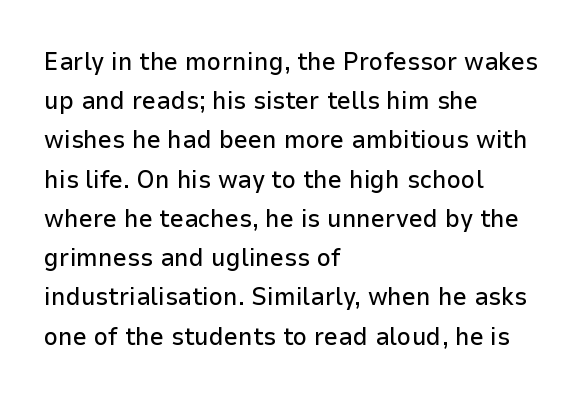
Q: Is the text italic (slanted)? A: No, it is upright.
Q: Is the text underlined? A: No.
Q: How is the paragraph aligned? A: Left-aligned.
Q: Is the spacing between letters normal or unusually wide? A: Normal.
Q: Is the spacing between lines tight, normal or loose? A: Normal.
